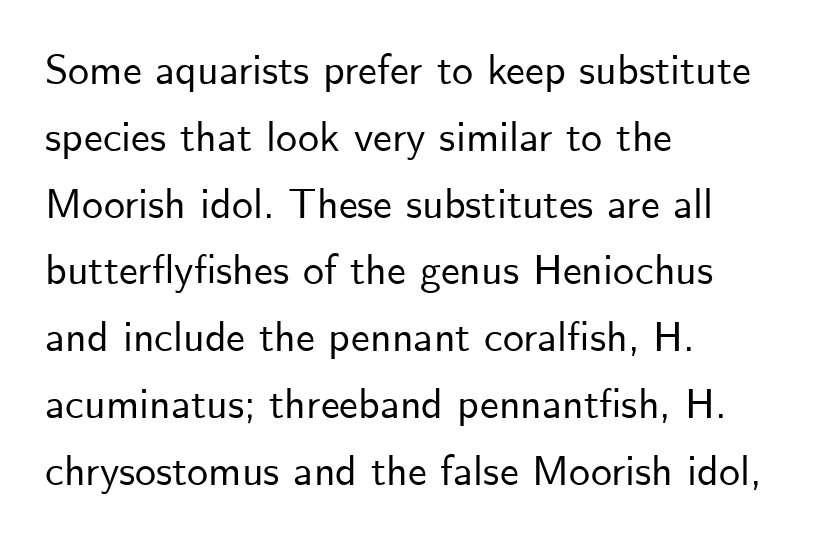
Q: Is the text italic (slanted)? A: No, it is upright.
Q: Is the typeface a serif or a sans-serif typeface? A: Sans-serif.
Q: Is the text underlined? A: No.
Q: How is the paragraph aligned? A: Left-aligned.
Q: Is the spacing between letters normal or unusually wide? A: Normal.
Q: Is the spacing between lines tight, normal or loose? A: Normal.
Q: Width (condensed, normal, or wide)? A: Normal.
Q: Stroke contrast? A: Low.
Q: x-height? A: Small.
Q: Monospaced? A: No.
